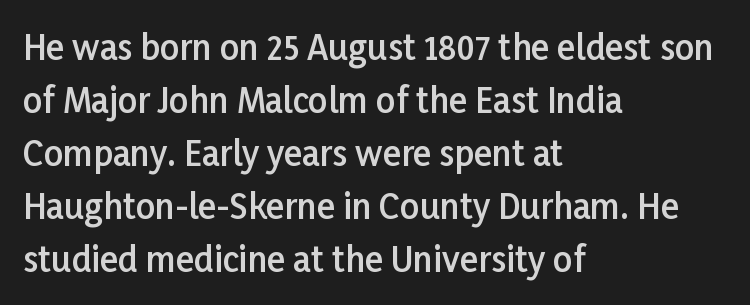
{"serif": "no", "italic": "no", "bold": "semi", "weight": "semibold", "width": "normal", "stroke_contrast": "low", "x_height": "medium", "monospaced": "no", "underline": "no", "align": "left", "line_spacing": "normal", "line_spacing_ratio": 1.56, "letter_spacing": "normal", "letter_spacing_em": 0.0, "glyph_px": 34}
